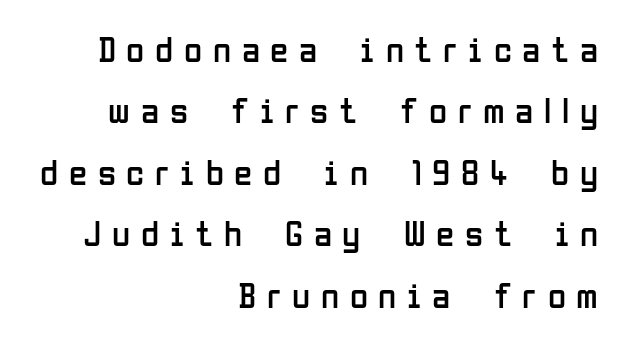
The image shows 37 px regular-weight, condensed sans-serif type, upright; set right-aligned, normal line spacing (1.66x), unusually wide letter spacing (+0.29 em), not underlined; low stroke contrast and a medium x-height.
